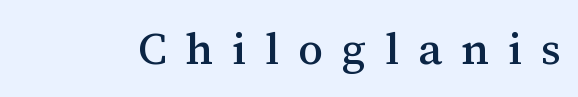
Q: Is the text italic (slanted)? A: No, it is upright.
Q: Is the typeface a serif or a sans-serif typeface? A: Serif.
Q: Is the text underlined? A: No.
Q: Is the spacing between letters normal or unusually wide? A: Unusually wide.
Q: Width (condensed, normal, or wide)? A: Normal.
Q: Stroke contrast? A: Medium.
Q: x-height? A: Medium.
Q: Monospaced? A: No.
